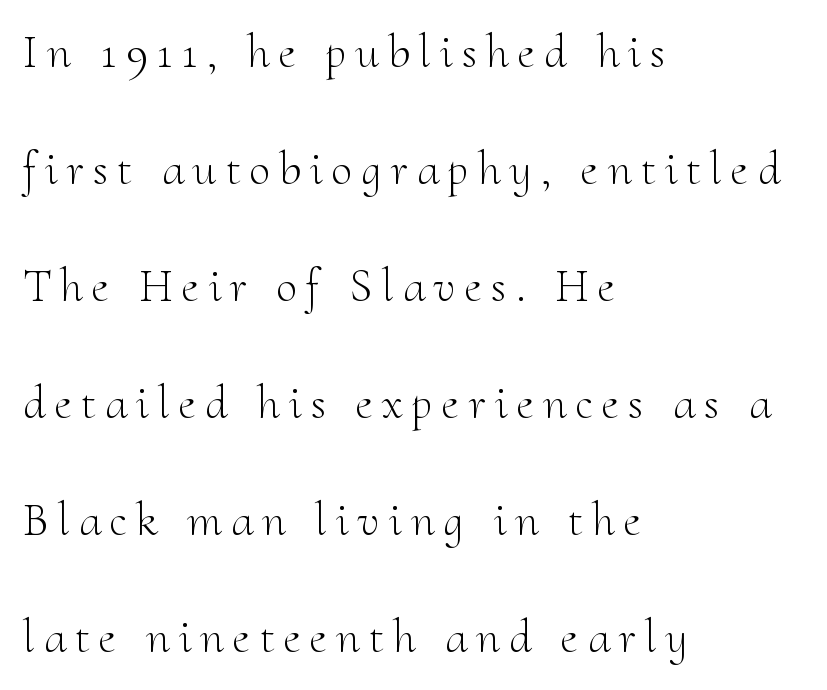
The image shows 47 px light serif type, upright; set left-aligned, loose line spacing (2.49x), unusually wide letter spacing (+0.2 em), not underlined; medium stroke contrast and a small x-height.
